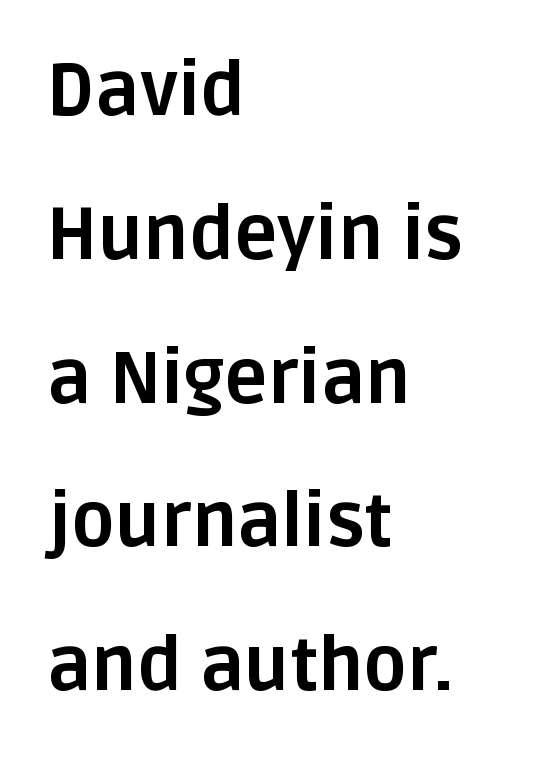
{"serif": "no", "italic": "no", "bold": "yes", "weight": "bold", "width": "normal", "stroke_contrast": "low", "x_height": "large", "monospaced": "no", "underline": "no", "align": "left", "line_spacing": "loose", "line_spacing_ratio": 1.97, "letter_spacing": "normal", "letter_spacing_em": 0.0, "glyph_px": 73}
